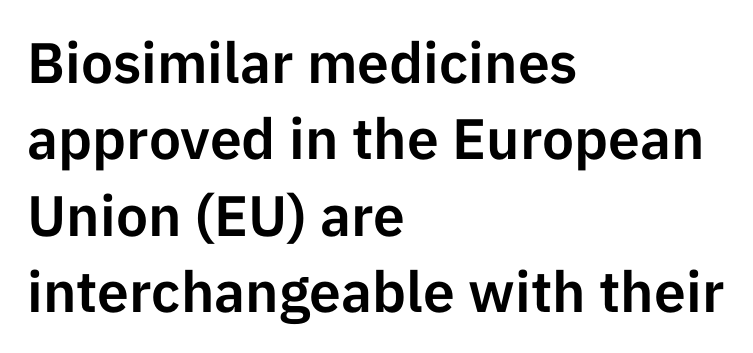
{"serif": "no", "italic": "no", "width": "normal", "stroke_contrast": "low", "x_height": "medium", "monospaced": "no", "underline": "no", "align": "left", "line_spacing": "normal", "line_spacing_ratio": 1.34, "letter_spacing": "normal", "letter_spacing_em": 0.0, "glyph_px": 57}
